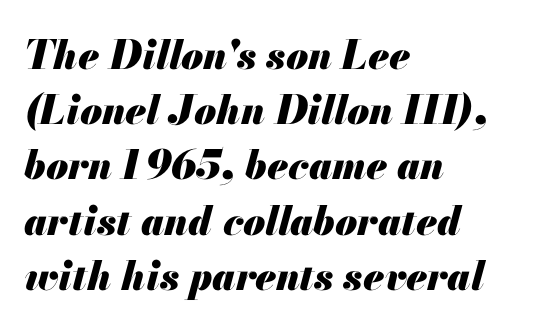
{"italic": "yes", "lean": "right", "slant_degrees": 13, "bold": "yes", "weight": "heavy", "width": "normal", "stroke_contrast": "medium", "x_height": "small", "monospaced": "no", "underline": "no", "align": "left", "line_spacing": "normal", "line_spacing_ratio": 1.38, "letter_spacing": "normal", "letter_spacing_em": 0.0, "glyph_px": 40}
